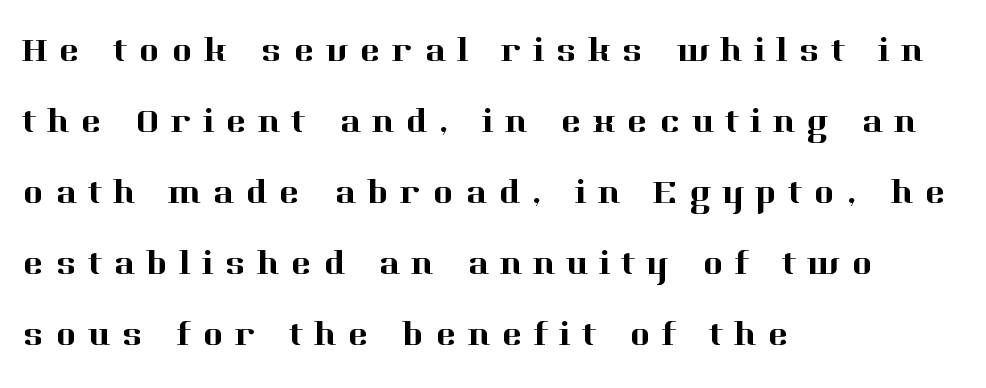
The image shows 35 px serif type, upright; set left-aligned, loose line spacing (2.03x), unusually wide letter spacing (+0.33 em), not underlined; high stroke contrast and a medium x-height.
